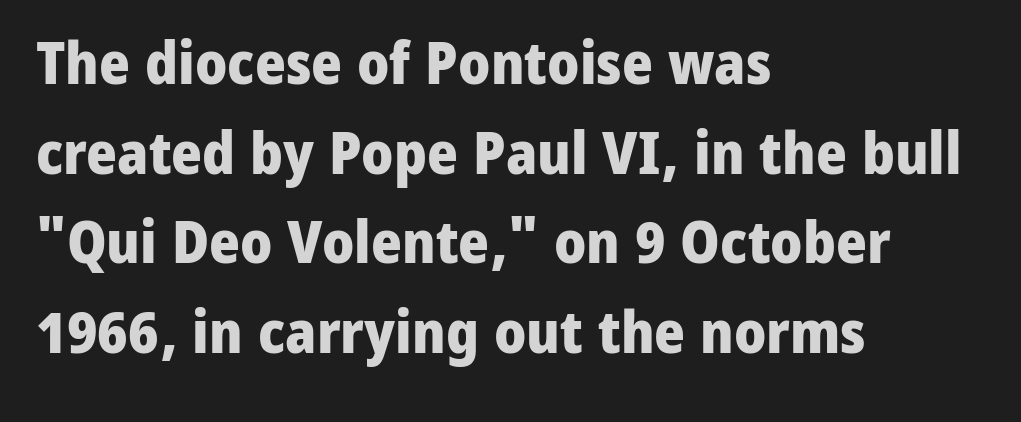
{"serif": "no", "italic": "no", "bold": "yes", "weight": "heavy", "width": "normal", "stroke_contrast": "low", "x_height": "medium", "monospaced": "no", "underline": "no", "align": "left", "line_spacing": "normal", "line_spacing_ratio": 1.52, "letter_spacing": "normal", "letter_spacing_em": 0.0, "glyph_px": 59}
